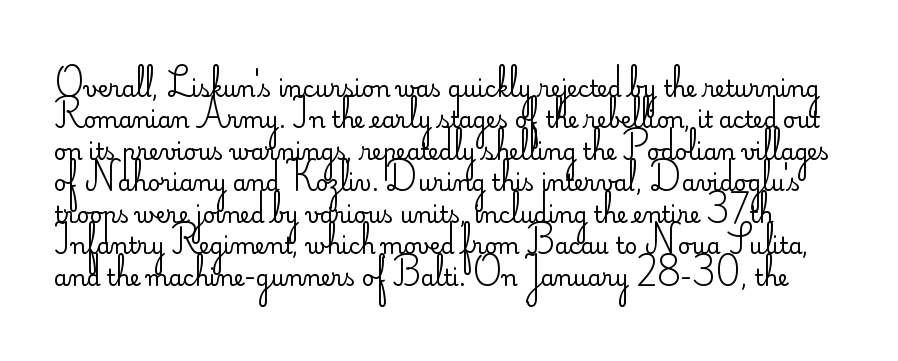
The image shows 22 px text type, upright; set normal line spacing (1.43x), normal letter spacing, not underlined.
